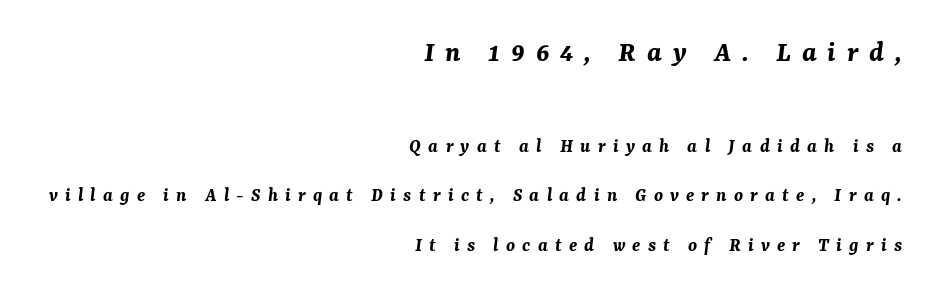
The image shows 30 px bold type, italic (leaning right); set right-aligned, loose line spacing (2.47x), unusually wide letter spacing (+0.36 em), not underlined; the first (top) block is 1.5x larger; medium stroke contrast and a medium x-height.
